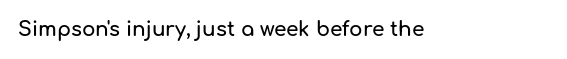
{"italic": "no", "underline": "no", "letter_spacing": "normal", "letter_spacing_em": 0.0, "glyph_px": 20}
